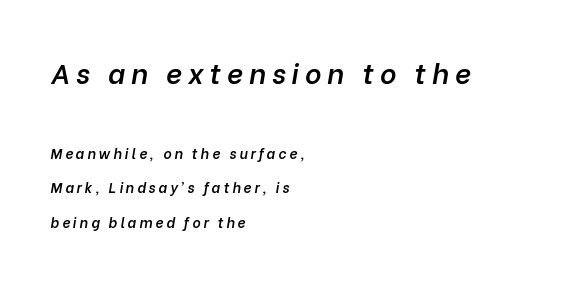
Bold? Not quite — semibold, heavier than regular but stopping short. The leading is generous, giving the passage an open texture. Does extra space separate the letters? Yes, quite a lot of it. Each row of text sits above clean, open space. The rendering applies a slant to the glyphs. Short and long lines alike share a common starting point at left.
